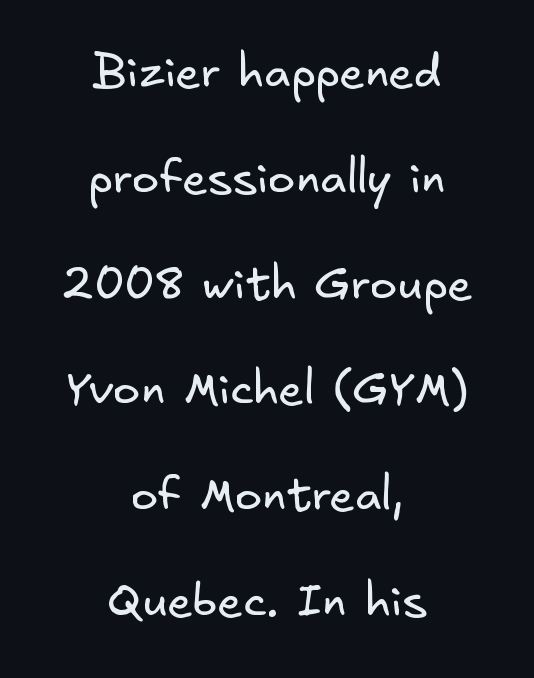
{"serif": "no", "bold": "no", "weight": "regular", "width": "normal", "stroke_contrast": "low", "x_height": "small", "underline": "no", "align": "center", "line_spacing": "loose", "line_spacing_ratio": 2.3, "letter_spacing": "normal", "letter_spacing_em": 0.0, "glyph_px": 46}
